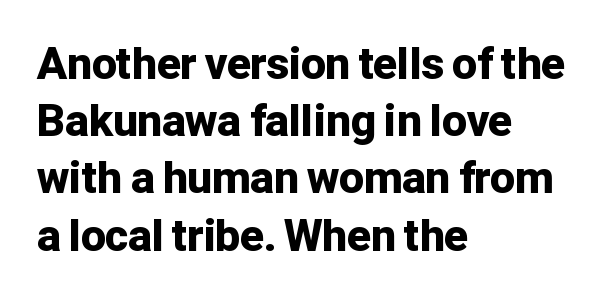
{"serif": "no", "italic": "no", "bold": "yes", "weight": "bold", "width": "normal", "stroke_contrast": "low", "x_height": "medium", "monospaced": "no", "underline": "no", "align": "left", "line_spacing": "normal", "line_spacing_ratio": 1.3, "letter_spacing": "normal", "letter_spacing_em": 0.0, "glyph_px": 44}
